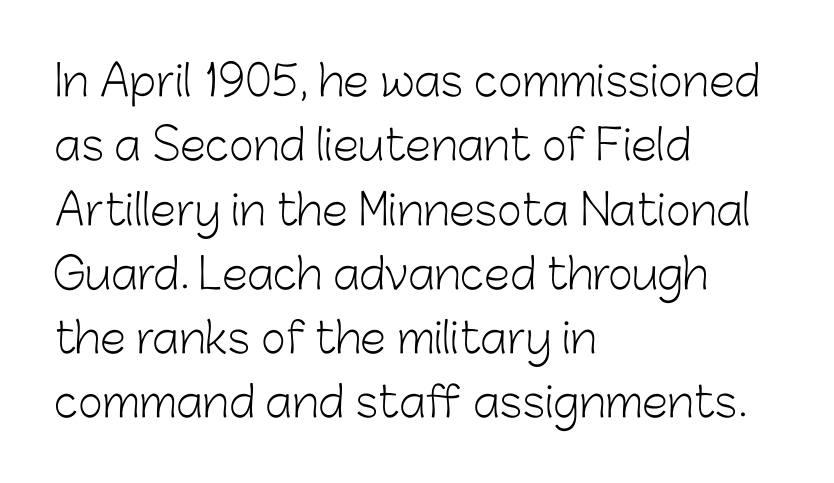
Q: Is the text bold? A: No.
Q: Is the text italic (slanted)? A: No, it is upright.
Q: Is the typeface a serif or a sans-serif typeface? A: Sans-serif.
Q: Is the text underlined? A: No.
Q: How is the paragraph aligned? A: Left-aligned.
Q: Is the spacing between letters normal or unusually wide? A: Normal.
Q: Is the spacing between lines tight, normal or loose? A: Normal.
Q: Width (condensed, normal, or wide)? A: Normal.
Q: Stroke contrast? A: Low.
Q: x-height? A: Medium.
Q: Monospaced? A: No.
